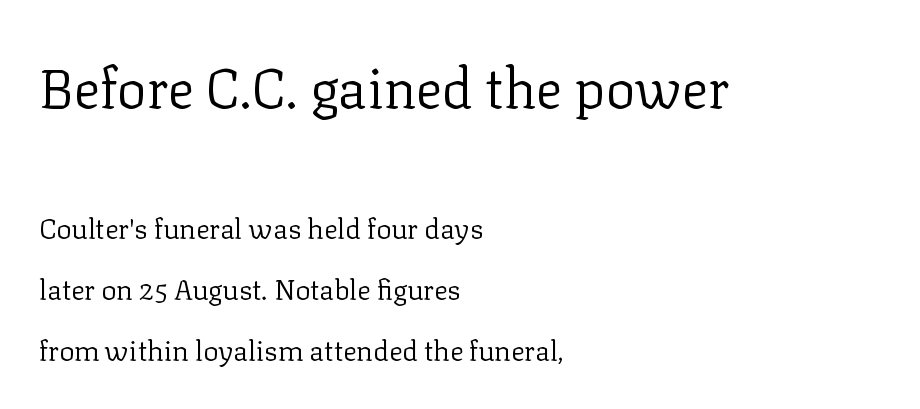
Each stroke keeps to a modest, everyday thickness or less. A typesetter would call this proportional, since set widths differ per character. This rendering uses left alignment, leaving the right contour irregular. In this sample the first text group is rendered at the bigger scale. Standard letterfit; no display-style spreading of the glyphs. A typesetter would mark this as roman, not italic.
